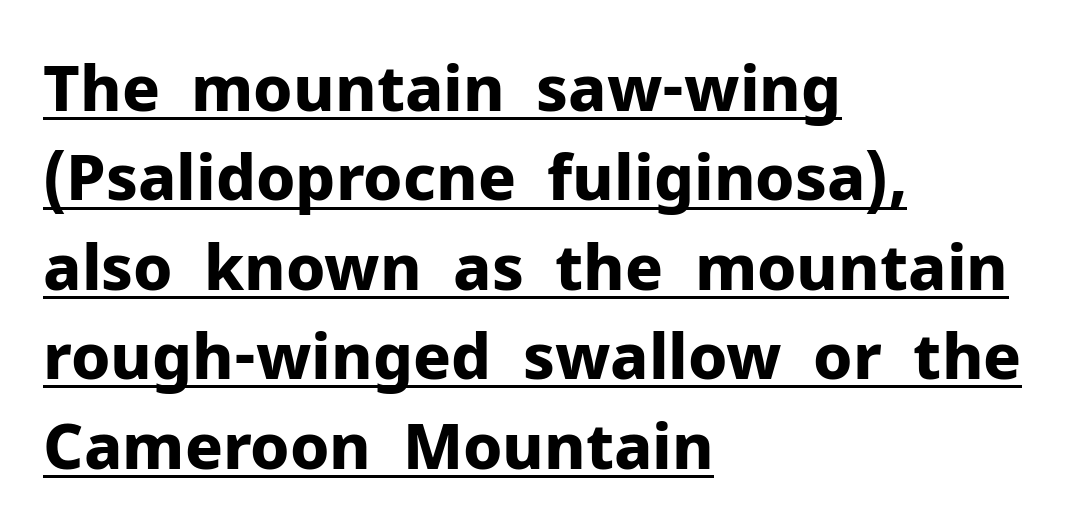
{"serif": "no", "italic": "no", "bold": "yes", "weight": "bold", "width": "normal", "stroke_contrast": "low", "x_height": "medium", "monospaced": "no", "underline": "yes", "align": "left", "line_spacing": "normal", "line_spacing_ratio": 1.42, "letter_spacing": "normal", "letter_spacing_em": 0.0, "glyph_px": 63}
